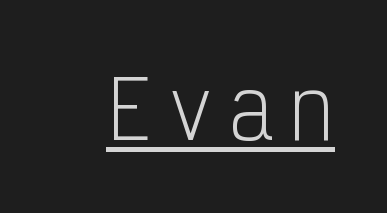
The specimen reads as upright at a glance. Examine the stroke ends and you'll find no serifs. This rendering features underlined lettering. Every character here occupies the same horizontal width, giving the sample a typewriter-like rhythm. No extra ink here — the face is not bold.
